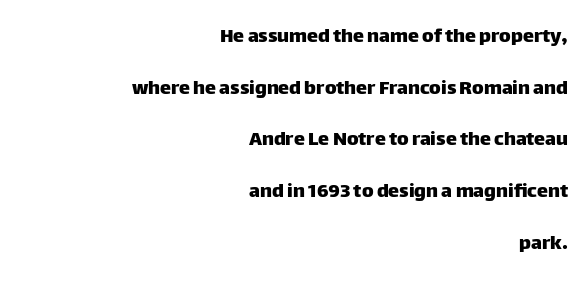
The image shows 22 px text type, upright; set right-aligned, loose line spacing (2.35x), normal letter spacing, not underlined.
